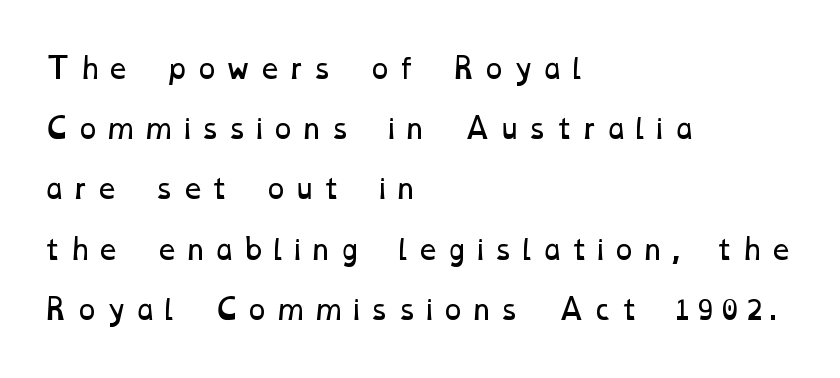
The setting favours the left margin, as ordinary paragraphs usually do. In terms of letterspacing, this is a distinctly airy, spread setting. Successive baselines arrive slowly, with a big drop between each. The area under the type is left untouched. The cut favours lightness, reaching ordinary text weight at its darkest.
